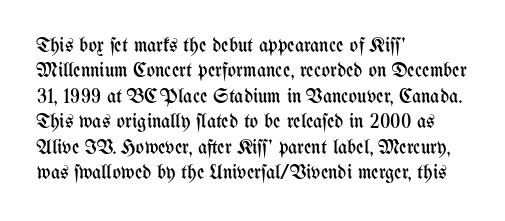
The rows are spaced the way most documents space them. Weight: in the light-to-regular range. Each word holds together tightly as a unit, with standard inter-letter gaps. Nobody drew a line under any word here.
